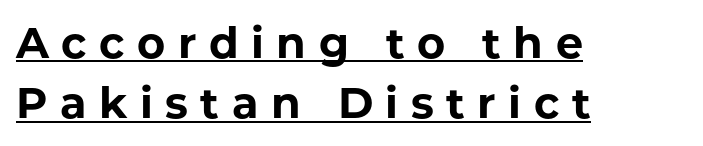
{"serif": "no", "italic": "no", "bold": "yes", "weight": "bold", "width": "normal", "stroke_contrast": "low", "x_height": "medium", "monospaced": "no", "underline": "yes", "align": "left", "line_spacing": "normal", "line_spacing_ratio": 1.4, "letter_spacing": "wide", "letter_spacing_em": 0.29, "glyph_px": 43}
